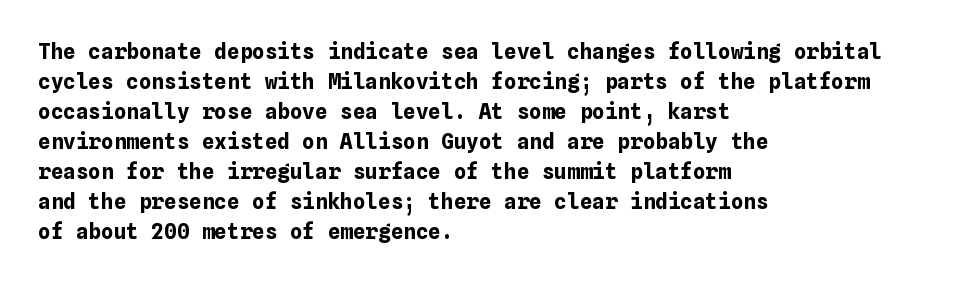
Q: Is the text bold? A: Yes.
Q: Is the text italic (slanted)? A: No, it is upright.
Q: Is the text underlined? A: No.
Q: How is the paragraph aligned? A: Left-aligned.
Q: Is the spacing between letters normal or unusually wide? A: Normal.
Q: Is the spacing between lines tight, normal or loose? A: Normal.
